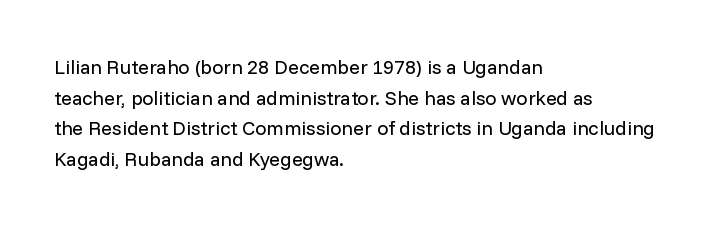
Q: Is the text bold? A: No.
Q: Is the text italic (slanted)? A: No, it is upright.
Q: Is the text underlined? A: No.
Q: How is the paragraph aligned? A: Left-aligned.
Q: Is the spacing between letters normal or unusually wide? A: Normal.
Q: Is the spacing between lines tight, normal or loose? A: Normal.
